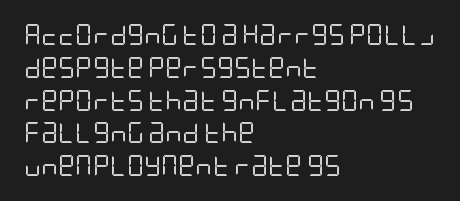
{"italic": "no", "bold": "no", "underline": "no", "align": "left", "line_spacing": "normal", "line_spacing_ratio": 1.56, "letter_spacing": "normal", "letter_spacing_em": 0.0, "glyph_px": 21}
